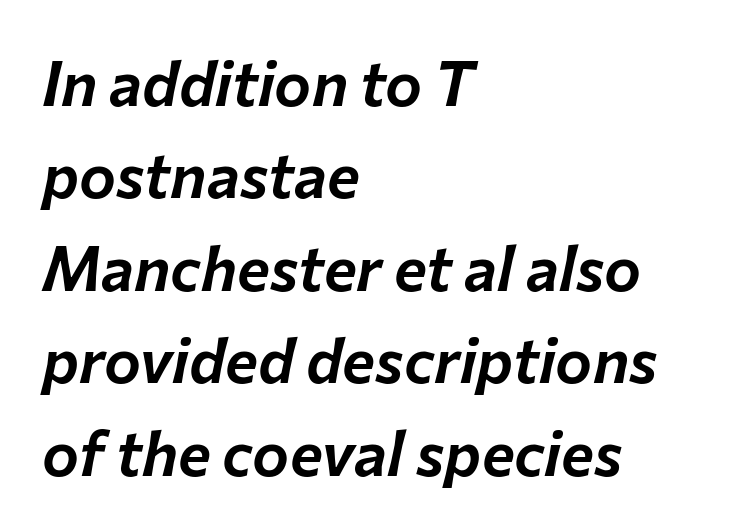
Q: Is the text italic (slanted)? A: Yes, it leans right by about 12 degrees.
Q: Is the text underlined? A: No.
Q: How is the paragraph aligned? A: Left-aligned.
Q: Is the spacing between letters normal or unusually wide? A: Normal.
Q: Is the spacing between lines tight, normal or loose? A: Normal.
Q: Width (condensed, normal, or wide)? A: Normal.
Q: Stroke contrast? A: Low.
Q: x-height? A: Medium.
Q: Monospaced? A: No.
